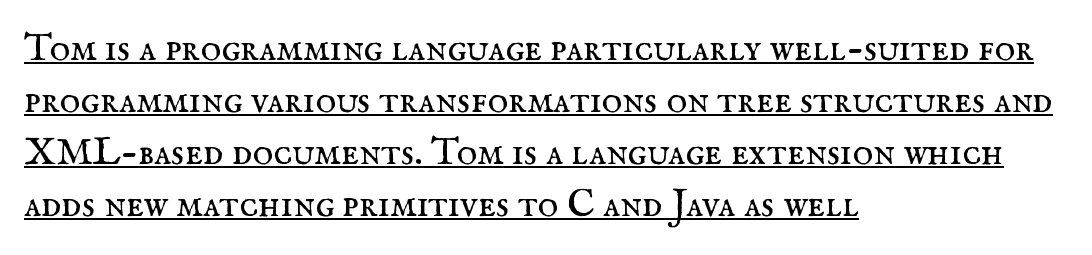
{"serif": "yes", "italic": "no", "bold": "no", "weight": "regular", "width": "normal", "stroke_contrast": "medium", "x_height": "small", "monospaced": "no", "underline": "yes", "align": "left", "line_spacing": "normal", "line_spacing_ratio": 1.33, "letter_spacing": "normal", "letter_spacing_em": 0.0, "glyph_px": 39}
